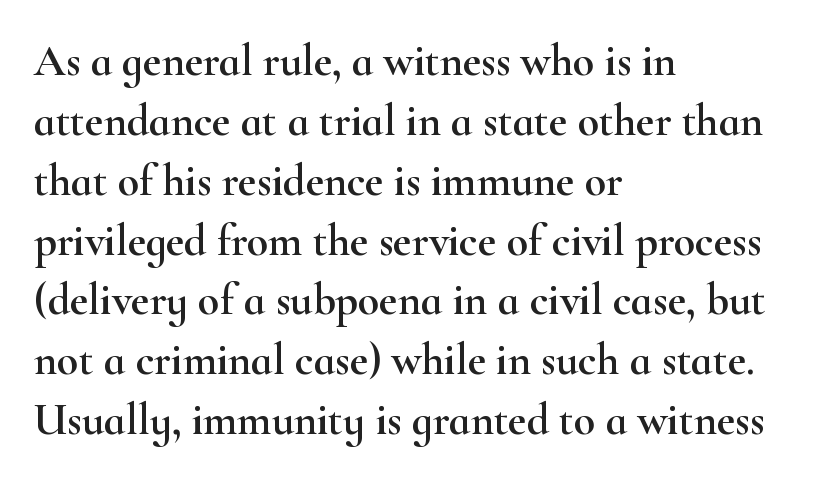
{"serif": "yes", "italic": "no", "width": "wide", "stroke_contrast": "high", "x_height": "small", "monospaced": "no", "underline": "no", "align": "left", "line_spacing": "normal", "line_spacing_ratio": 1.36, "letter_spacing": "normal", "letter_spacing_em": 0.0, "glyph_px": 44}
